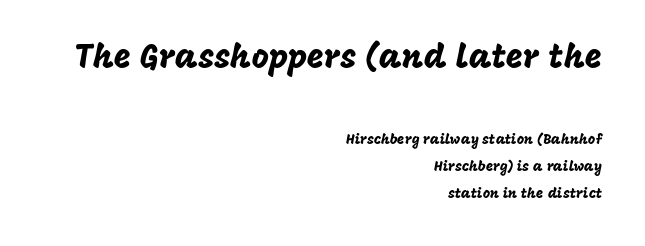
{"serif": "no", "width": "normal", "stroke_contrast": "low", "x_height": "large", "monospaced": "no", "underline": "no", "align": "right", "line_spacing": "loose", "line_spacing_ratio": 1.93, "letter_spacing": "normal", "letter_spacing_em": 0.0, "larger_block": "first", "size_ratio": 2.36, "glyph_px": 33}
